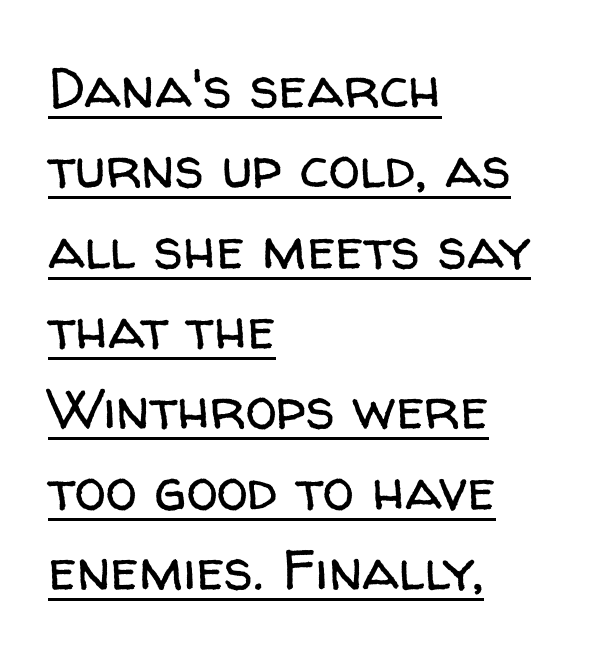
Q: Is the text bold? A: No.
Q: Is the text italic (slanted)? A: No, it is upright.
Q: Is the typeface a serif or a sans-serif typeface? A: Sans-serif.
Q: Is the text underlined? A: Yes.
Q: How is the paragraph aligned? A: Left-aligned.
Q: Is the spacing between letters normal or unusually wide? A: Normal.
Q: Is the spacing between lines tight, normal or loose? A: Normal.
Q: Width (condensed, normal, or wide)? A: Normal.
Q: Stroke contrast? A: Low.
Q: x-height? A: Medium.
Q: Monospaced? A: No.
